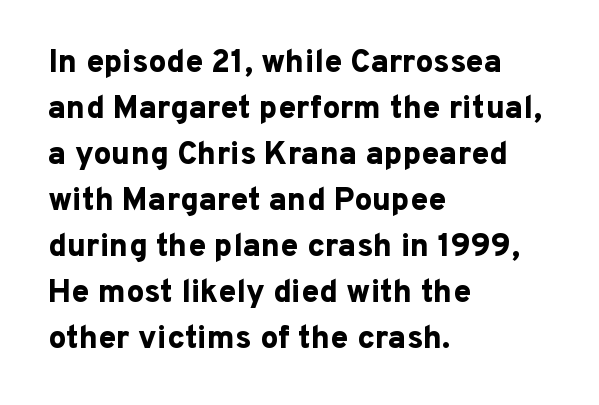
The image shows 32 px bold sans-serif type, upright; set left-aligned, normal line spacing (1.44x), normal letter spacing, not underlined; low stroke contrast and a medium x-height.
